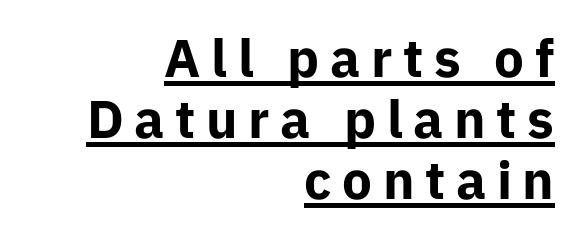
Q: Is the text bold? A: Yes.
Q: Is the text italic (slanted)? A: No, it is upright.
Q: Is the typeface a serif or a sans-serif typeface? A: Sans-serif.
Q: Is the text underlined? A: Yes.
Q: How is the paragraph aligned? A: Right-aligned.
Q: Is the spacing between letters normal or unusually wide? A: Unusually wide.
Q: Is the spacing between lines tight, normal or loose? A: Tight.
Q: Width (condensed, normal, or wide)? A: Normal.
Q: Stroke contrast? A: Low.
Q: x-height? A: Medium.
Q: Monospaced? A: No.
